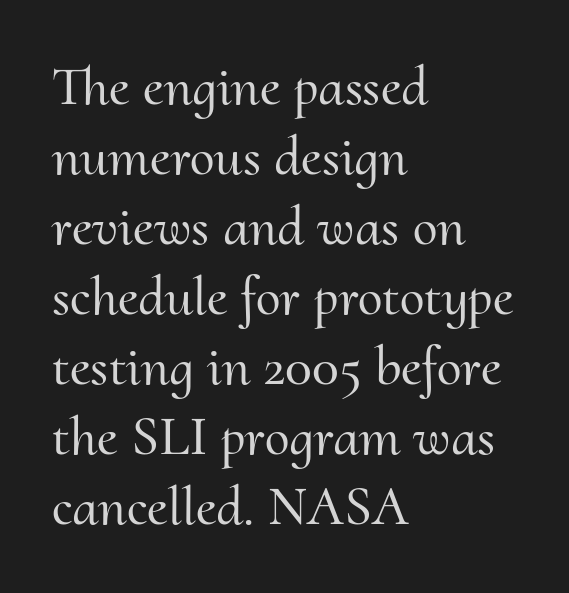
Ascenders rise straight up at ninety degrees. The leading is moderate, giving the passage an even texture. The passage shown is typeset with a serif family. Standard letterfit; no display-style spreading of the glyphs. Descenders hang freely into open space.
